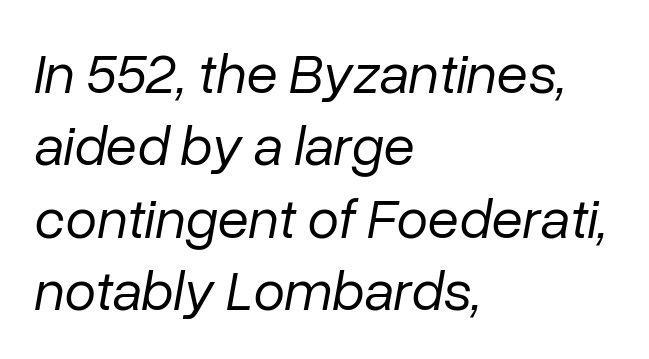
The image shows 57 px regular-weight type, italic (leaning right); set left-aligned, normal line spacing (1.27x), normal letter spacing, not underlined; low stroke contrast and a medium x-height.
